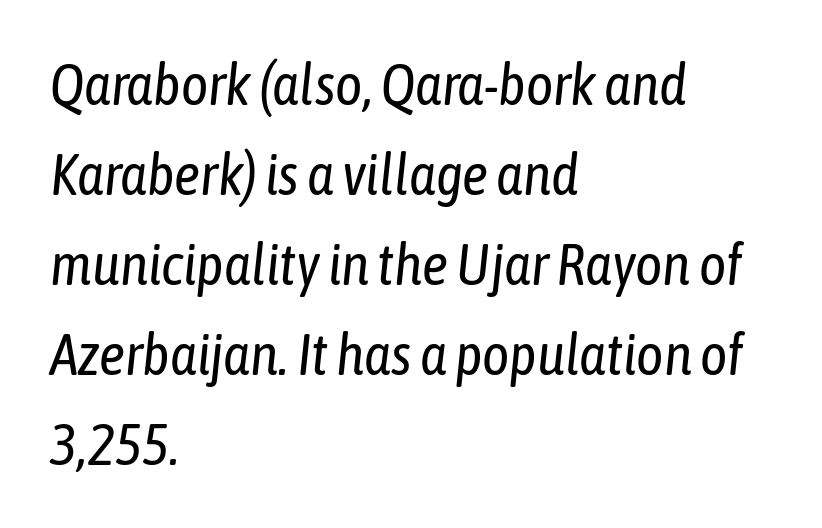
{"italic": "yes", "lean": "right", "slant_degrees": 6, "bold": "no", "weight": "regular", "width": "condensed", "stroke_contrast": "low", "x_height": "medium", "monospaced": "no", "underline": "no", "align": "left", "line_spacing": "normal", "line_spacing_ratio": 1.55, "letter_spacing": "normal", "letter_spacing_em": 0.0, "glyph_px": 58}
